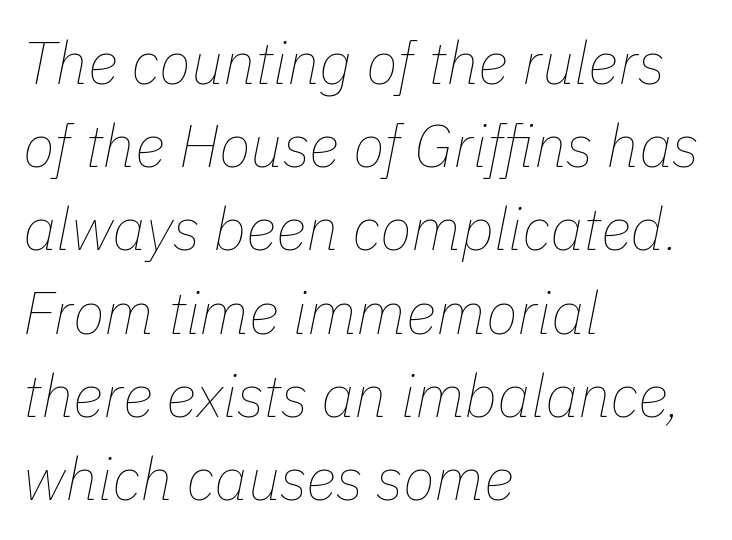
Q: Is the text bold? A: No.
Q: Is the text italic (slanted)? A: Yes, it leans right by about 11 degrees.
Q: Is the text underlined? A: No.
Q: How is the paragraph aligned? A: Left-aligned.
Q: Is the spacing between letters normal or unusually wide? A: Normal.
Q: Is the spacing between lines tight, normal or loose? A: Normal.
Q: Width (condensed, normal, or wide)? A: Normal.
Q: Stroke contrast? A: Low.
Q: x-height? A: Medium.
Q: Monospaced? A: No.
